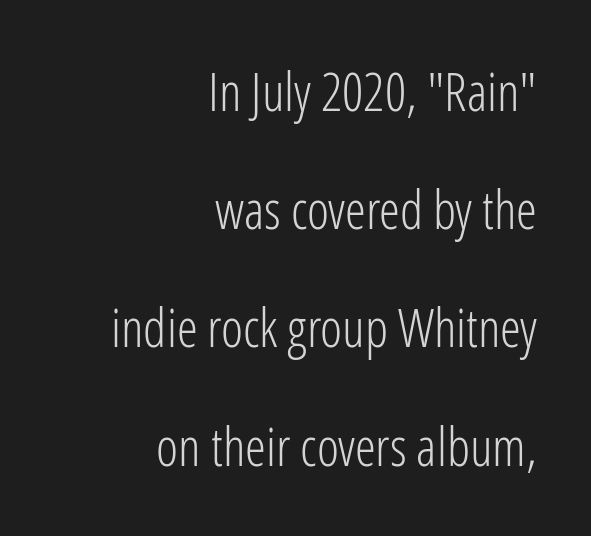
The image shows 53 px light, condensed sans-serif type, upright; set right-aligned, loose line spacing (2.23x), normal letter spacing, not underlined; low stroke contrast and a medium x-height.
